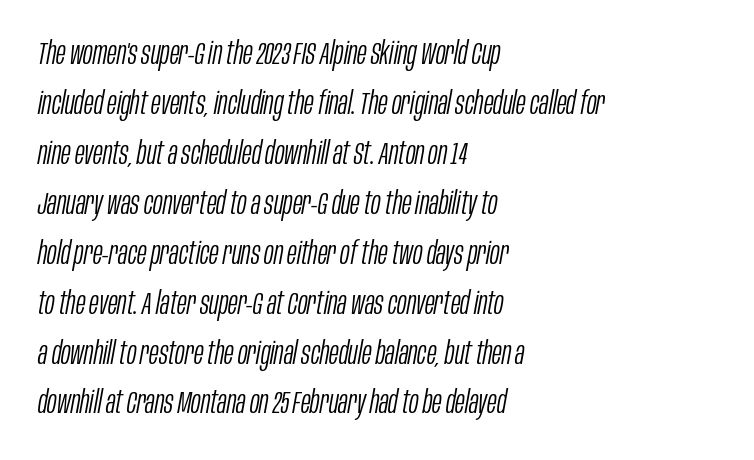
The image shows 32 px light, condensed type, italic (leaning right); set left-aligned, normal line spacing (1.56x), normal letter spacing, not underlined; low stroke contrast and a large x-height.
